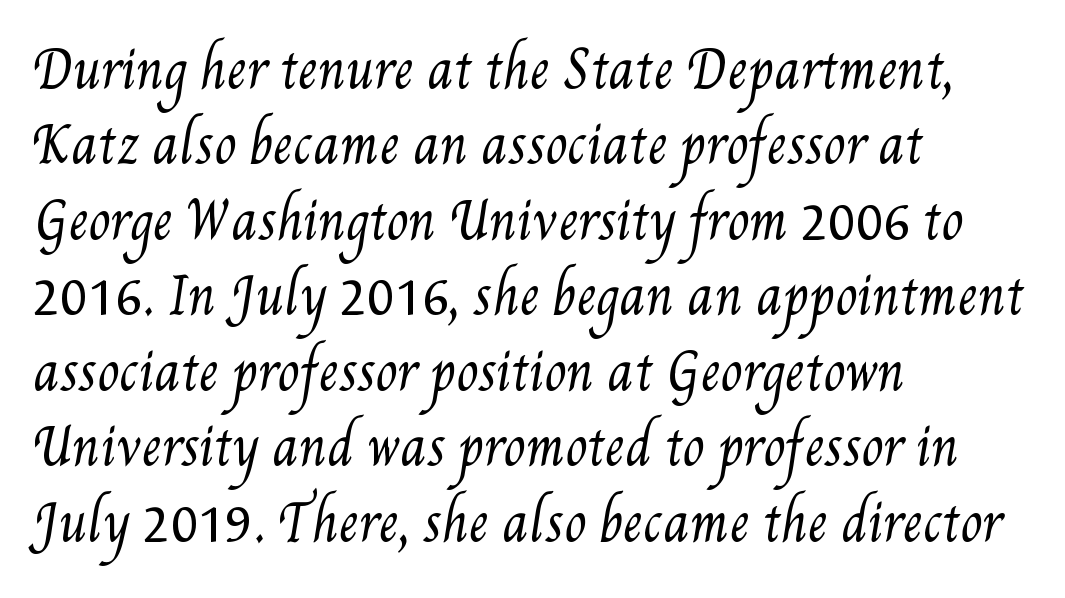
Q: Is the text bold? A: No.
Q: Is the text underlined? A: No.
Q: How is the paragraph aligned? A: Left-aligned.
Q: Is the spacing between letters normal or unusually wide? A: Normal.
Q: Is the spacing between lines tight, normal or loose? A: Normal.
Q: Width (condensed, normal, or wide)? A: Condensed.
Q: Stroke contrast? A: Medium.
Q: x-height? A: Small.
Q: Monospaced? A: No.
